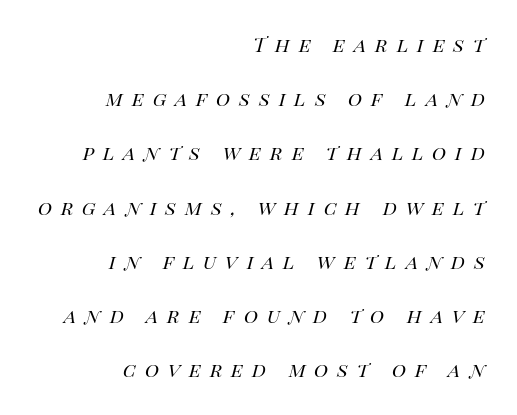
The image shows 24 px text type, italic (leaning right); set right-aligned, loose line spacing (2.26x), unusually wide letter spacing (+0.37 em), not underlined.
